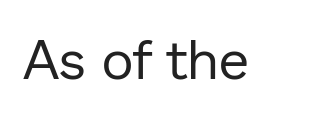
{"serif": "no", "italic": "no", "bold": "no", "weight": "regular", "width": "normal", "stroke_contrast": "low", "x_height": "medium", "monospaced": "no", "underline": "no", "letter_spacing": "normal", "letter_spacing_em": 0.0, "glyph_px": 55}
